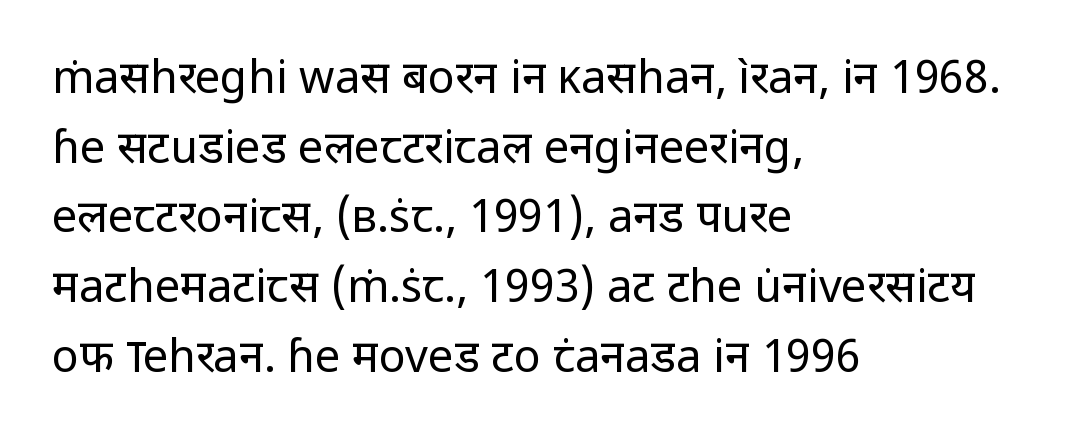
Proportional: the letters do not fall into vertical columns. The letters stand straight up with perfectly vertical stems. These lines sit exactly where default settings would place them. Decoration check: the copy has no underline. Vertical stems look standard width or narrower in stroke.
